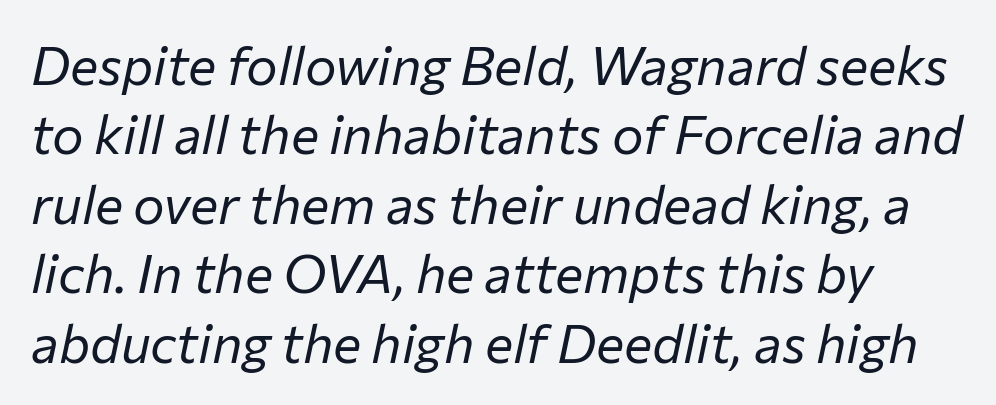
An italicized treatment has been applied to the whole sample. Varying glyph widths throughout — classic text-font behaviour. The passage shown is not bold in any degree. These lines keep a tight, regular rhythm from letter to letter.
